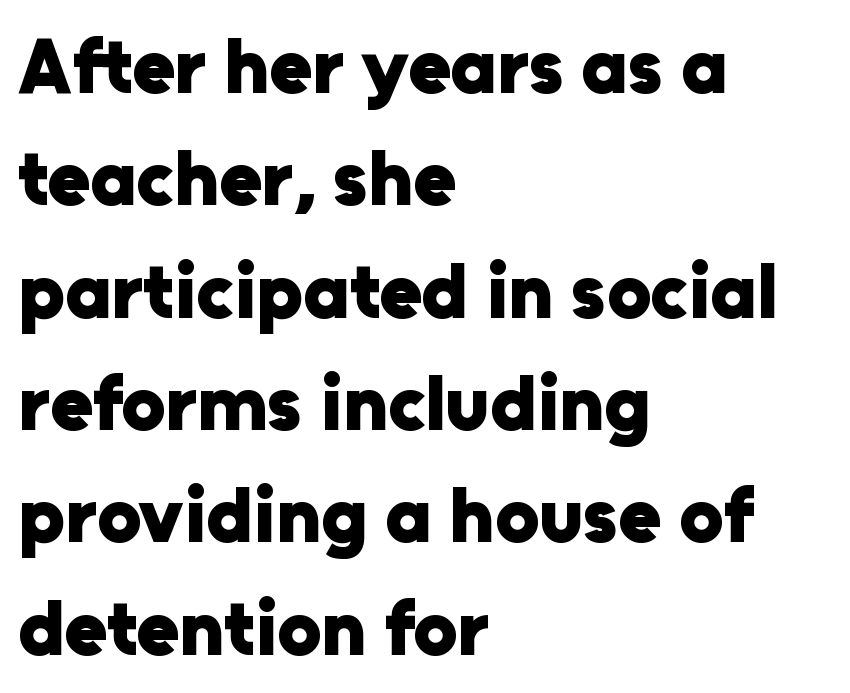
The image shows 78 px heavy sans-serif type, upright; set left-aligned, normal line spacing (1.44x), normal letter spacing, not underlined; low stroke contrast and a medium x-height.
